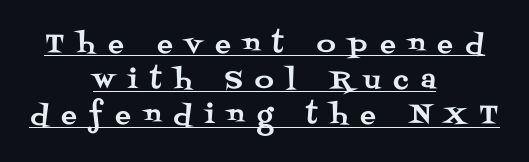
{"italic": "no", "underline": "yes", "align": "center", "line_spacing": "normal", "line_spacing_ratio": 1.37, "letter_spacing": "wide", "letter_spacing_em": 0.49, "glyph_px": 26}
